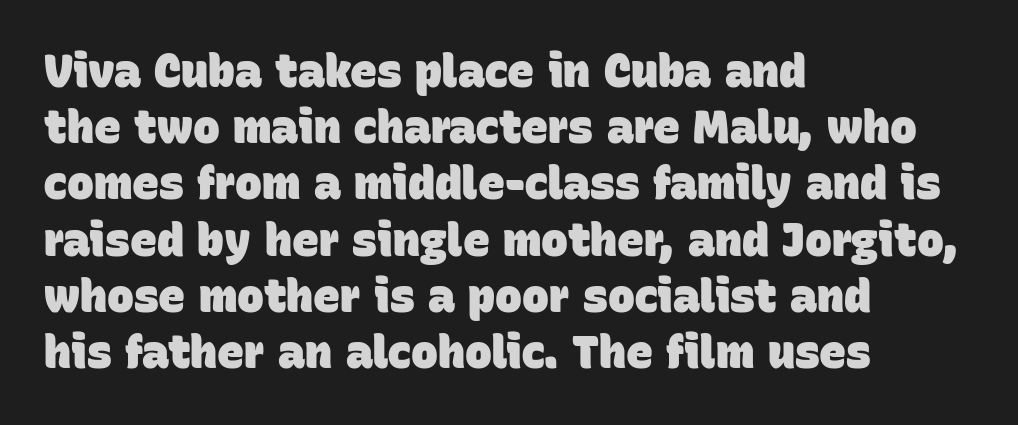
Q: Is the text bold? A: Yes.
Q: Is the typeface a serif or a sans-serif typeface? A: Sans-serif.
Q: Is the text underlined? A: No.
Q: How is the paragraph aligned? A: Left-aligned.
Q: Is the spacing between letters normal or unusually wide? A: Normal.
Q: Is the spacing between lines tight, normal or loose? A: Normal.
Q: Width (condensed, normal, or wide)? A: Normal.
Q: Stroke contrast? A: Low.
Q: x-height? A: Large.
Q: Monospaced? A: No.
